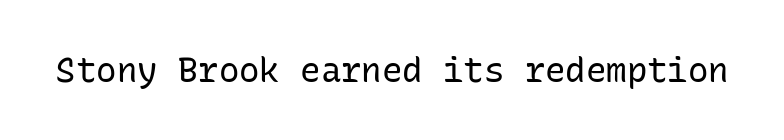
Every character here occupies the same horizontal width, giving the sample a typewriter-like rhythm. This is roman type, the default non-slanted kind. Typographically, this falls in the sans-serif category. This rendering features lettering with no underline.
